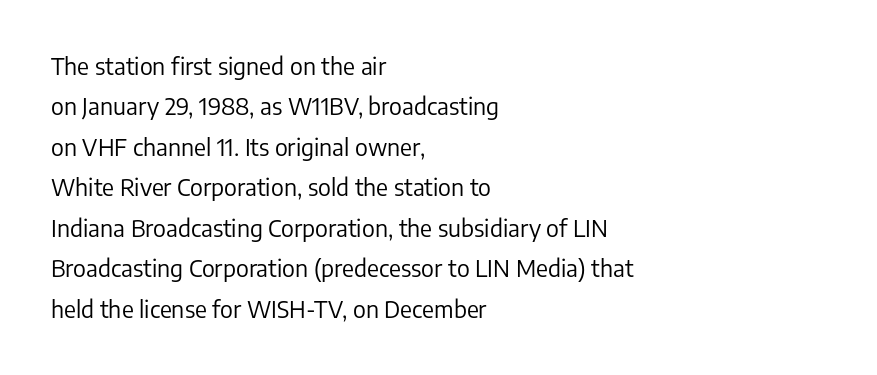
Q: Is the text bold? A: No.
Q: Is the text italic (slanted)? A: No, it is upright.
Q: Is the text underlined? A: No.
Q: How is the paragraph aligned? A: Left-aligned.
Q: Is the spacing between letters normal or unusually wide? A: Normal.
